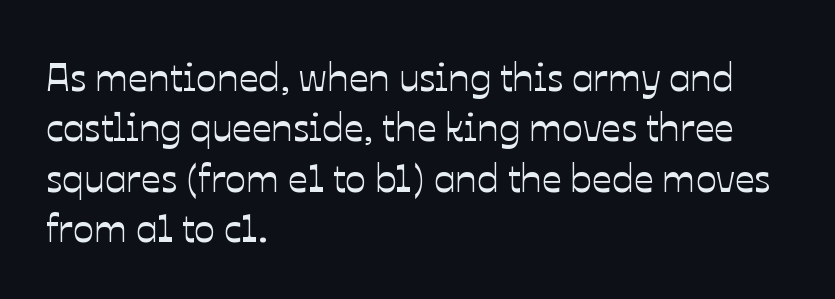
Looks like regular typesetting: each glyph gets only the width it needs. Baseline-to-baseline distance is the conventional proportion of letter height. Is the letter spacing exaggerated? No — it looks like the ordinary default. Every character sits straight up, as roman type does. The paragraph has a hard left edge and a soft right edge. Only glyphs here, with clear space below each row.
